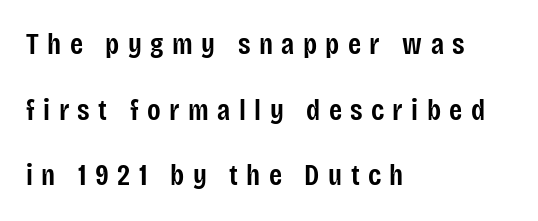
Q: Is the text bold? A: Semi-bold.
Q: Is the text italic (slanted)? A: No, it is upright.
Q: Is the typeface a serif or a sans-serif typeface? A: Sans-serif.
Q: Is the text underlined? A: No.
Q: How is the paragraph aligned? A: Left-aligned.
Q: Is the spacing between letters normal or unusually wide? A: Unusually wide.
Q: Is the spacing between lines tight, normal or loose? A: Loose.
Q: Width (condensed, normal, or wide)? A: Condensed.
Q: Stroke contrast? A: Low.
Q: x-height? A: Large.
Q: Monospaced? A: No.
